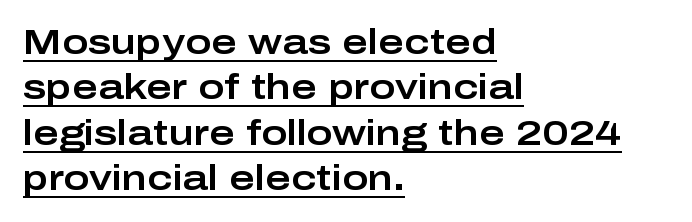
Font category for this specimen: sans-serif. Is there much room between lines? A standard amount, neither cramped nor airy. How are the letters spaced? Ordinarily, with no added tracking. Do the characters align in a grid? No, the font is proportional. Is there an underline? Yes — a line sits under the letters. Rendered with straight, roman letterforms.
